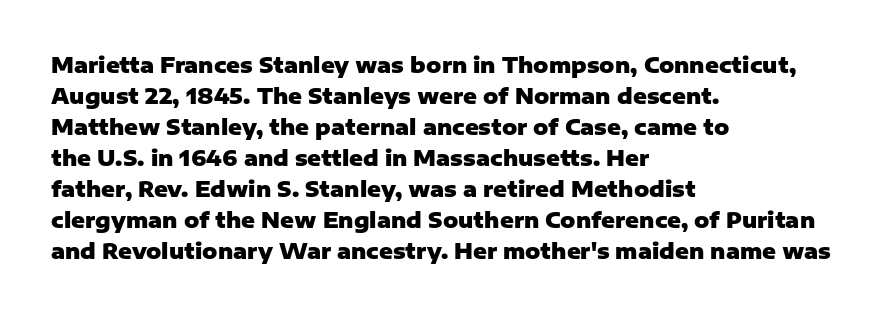
The image shows 21 px bold type, upright; set left-aligned, normal line spacing (1.48x), normal letter spacing, not underlined.
